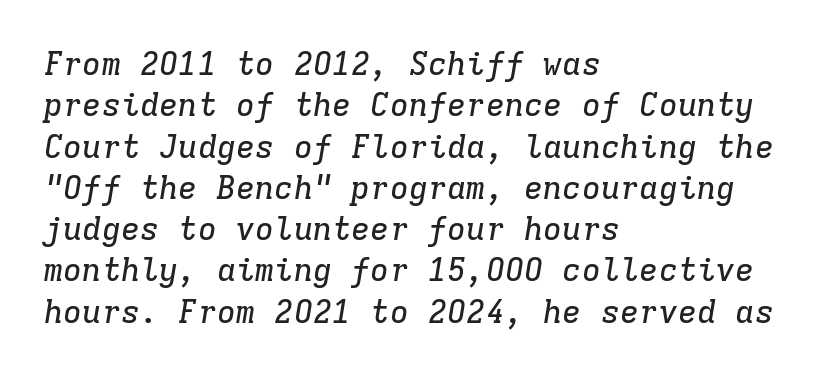
Q: Is the text italic (slanted)? A: Yes, it leans right by about 9 degrees.
Q: Is the typeface a serif or a sans-serif typeface? A: Serif.
Q: Is the text underlined? A: No.
Q: How is the paragraph aligned? A: Left-aligned.
Q: Is the spacing between letters normal or unusually wide? A: Normal.
Q: Is the spacing between lines tight, normal or loose? A: Normal.
Q: Width (condensed, normal, or wide)? A: Normal.
Q: Stroke contrast? A: Low.
Q: x-height? A: Medium.
Q: Monospaced? A: Yes.
